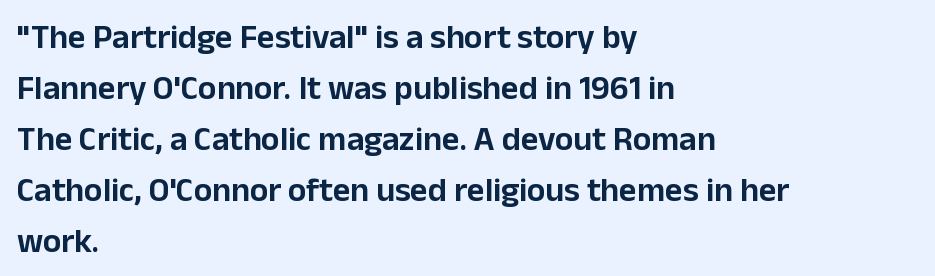
{"serif": "no", "italic": "no", "width": "normal", "stroke_contrast": "low", "x_height": "medium", "monospaced": "no", "underline": "no", "align": "left", "line_spacing": "normal", "line_spacing_ratio": 1.5, "letter_spacing": "normal", "letter_spacing_em": 0.0, "glyph_px": 34}
